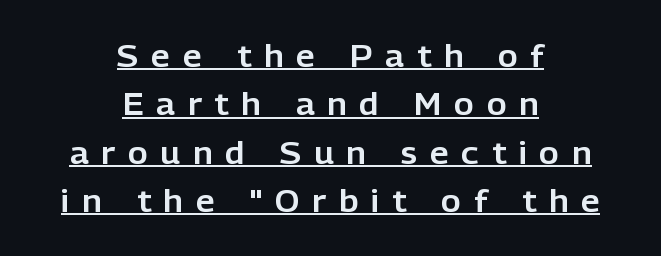
The image shows 30 px sans-serif type, upright; set centered, normal line spacing (1.61x), unusually wide letter spacing (+0.43 em), underlined; low stroke contrast and a medium x-height.
